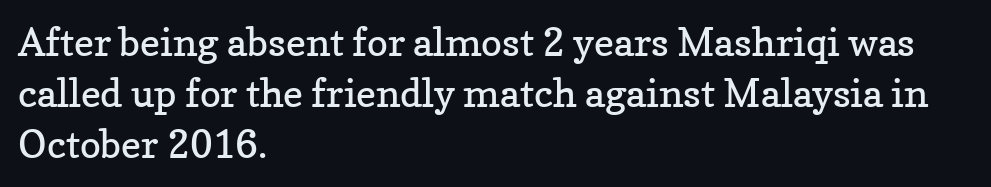
The image shows 39 px regular-weight serif type, upright; set left-aligned, normal line spacing (1.31x), normal letter spacing, not underlined; low stroke contrast and a medium x-height.
